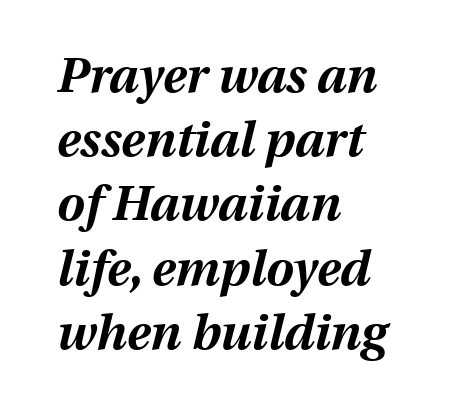
Each glyph is drawn with heavy, bold strokes. Each row of text sits above clean, open space. Compared with typical paragraphs, the rows here are spaced about the same. All the whitespace from short lines collects on the right. Letter spacing: default.
